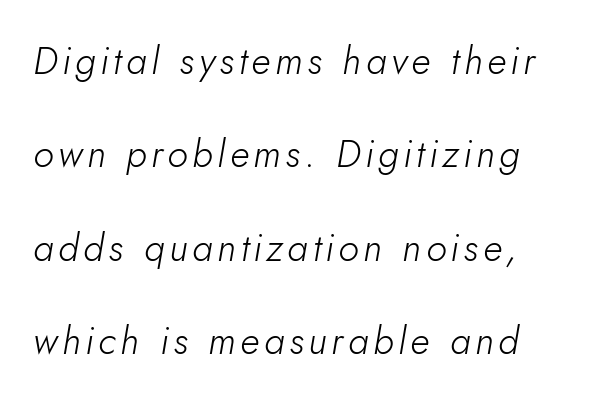
Unmarked baselines from the first word to the last. Successive baselines arrive slowly, with a big drop between each. Note the varied advance widths — an 'i' is clearly narrower than an 'm'. Slanted lettering throughout.
